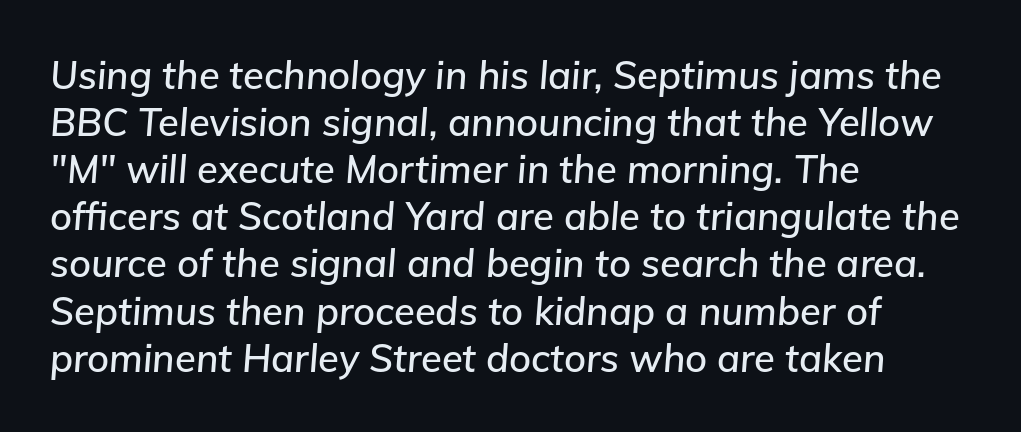
{"italic": "yes", "lean": "right", "slant_degrees": 5, "width": "normal", "stroke_contrast": "low", "x_height": "medium", "monospaced": "no", "underline": "no", "align": "left", "line_spacing_ratio": 1.24, "letter_spacing": "normal", "letter_spacing_em": 0.0, "glyph_px": 38}
